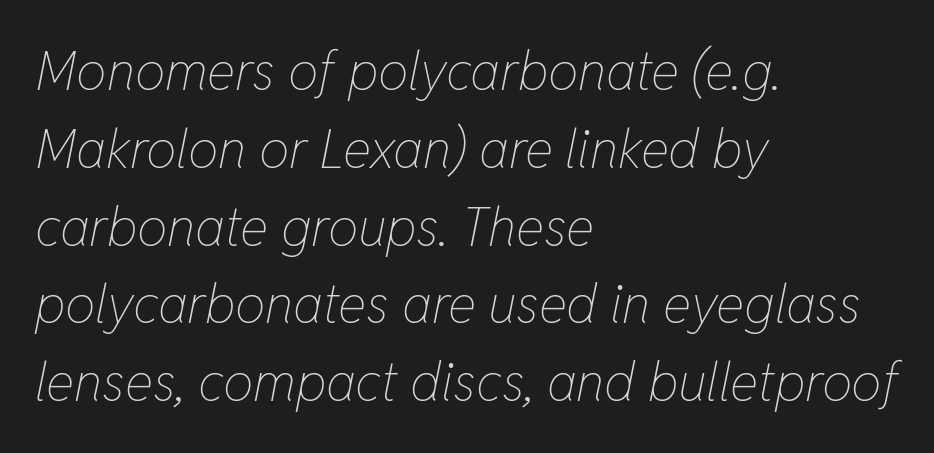
Q: Is the text bold? A: No.
Q: Is the text italic (slanted)? A: Yes, it leans right by about 11 degrees.
Q: Is the text underlined? A: No.
Q: How is the paragraph aligned? A: Left-aligned.
Q: Is the spacing between letters normal or unusually wide? A: Normal.
Q: Is the spacing between lines tight, normal or loose? A: Normal.
Q: Width (condensed, normal, or wide)? A: Condensed.
Q: Stroke contrast? A: Low.
Q: x-height? A: Medium.
Q: Monospaced? A: No.
